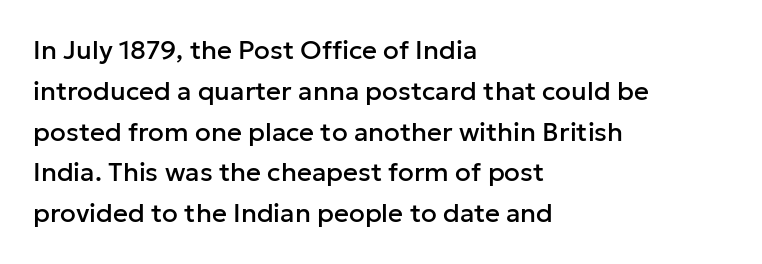
The image shows 26 px text type, upright; set left-aligned, normal line spacing (1.57x), normal letter spacing, not underlined.
